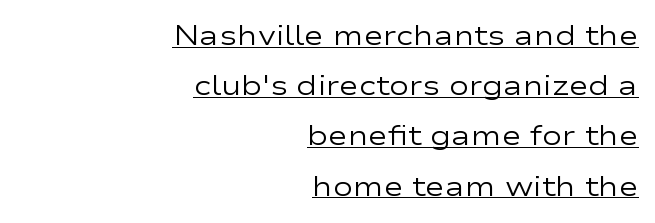
The image shows 27 px text type, upright; set right-aligned, line spacing 1.86x, normal letter spacing, underlined.
